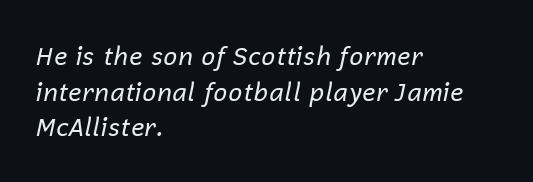
The image shows 25 px text type, italic (leaning right); set left-aligned, normal line spacing (1.43x), normal letter spacing, not underlined.
